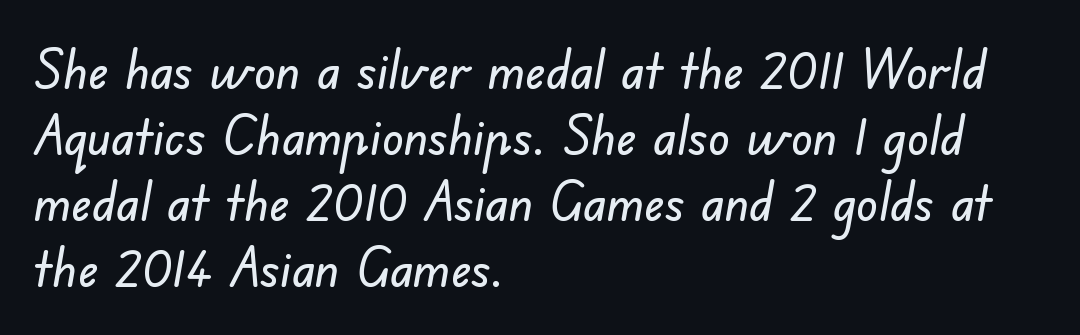
The image shows 54 px sans-serif type; set left-aligned, line spacing 1.22x, normal letter spacing, not underlined; low stroke contrast and a small x-height.
